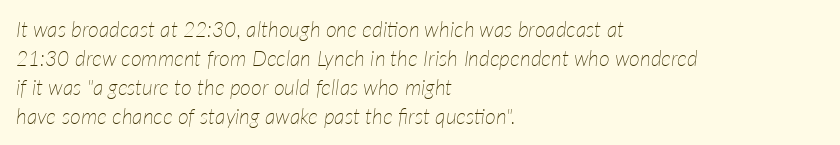
Q: Is the text bold? A: No.
Q: Is the text italic (slanted)? A: Yes, it leans right by about 7 degrees.
Q: Is the text underlined? A: No.
Q: How is the paragraph aligned? A: Left-aligned.
Q: Is the spacing between letters normal or unusually wide? A: Normal.
Q: Is the spacing between lines tight, normal or loose? A: Normal.
